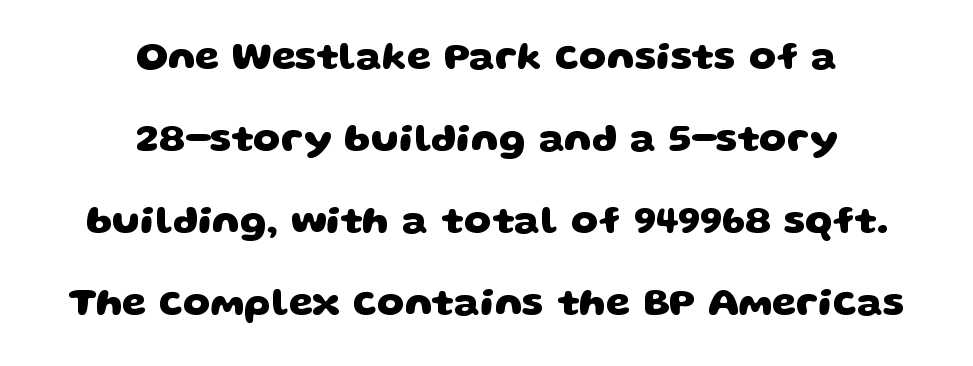
The glyphs in this specimen are sans serif. These lines carry a lot of weight — the face is fully bold. Caption: multi-line text, centered on the measure. Has an underline been added? It has not. Each new line begins a long way beneath the previous one.
